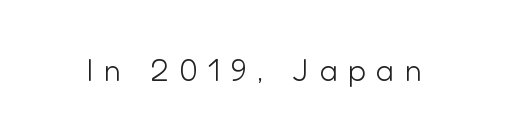
The image shows 31 px light sans-serif type, upright; set unusually wide letter spacing (+0.33 em), not underlined; low stroke contrast and a medium x-height.
